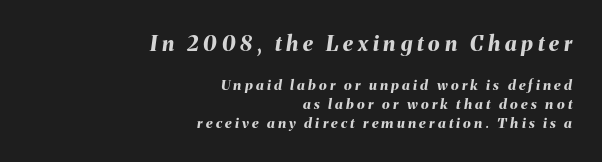
Compared with ordinary roman type, these characters are visibly tilted. Students, this is bold: see how much ink each stroke carries. Is the letter spacing exaggerated? Yes — the characters are pushed far apart. Underlining? Definitely not there. A flush-right, rag-left setting is used for this passage.
